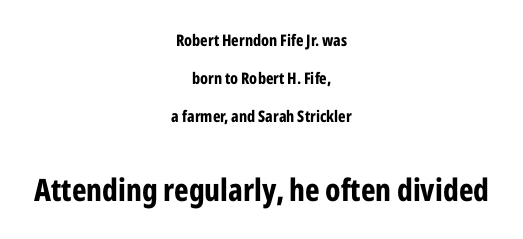
Glyph-to-glyph distance matches everyday printed text. A typesetter would call this proportional, since set widths differ per character. Does the type have serifs? No, each stem ends abruptly. Visually the block forms a symmetrical silhouette, jagged on both flanks.
